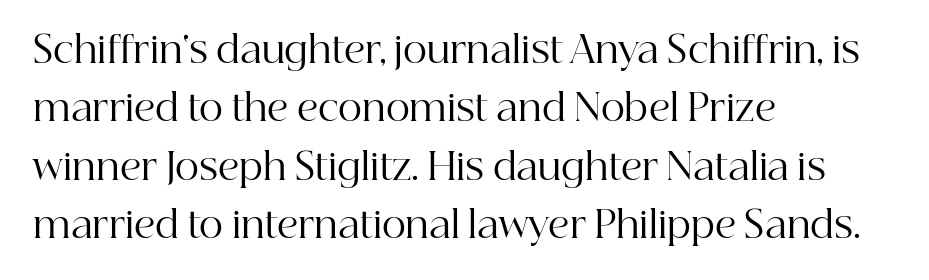
Q: Is the text bold? A: No.
Q: Is the text italic (slanted)? A: No, it is upright.
Q: Is the typeface a serif or a sans-serif typeface? A: Serif.
Q: Is the text underlined? A: No.
Q: How is the paragraph aligned? A: Left-aligned.
Q: Is the spacing between letters normal or unusually wide? A: Normal.
Q: Is the spacing between lines tight, normal or loose? A: Normal.
Q: Width (condensed, normal, or wide)? A: Normal.
Q: Stroke contrast? A: High.
Q: x-height? A: Medium.
Q: Monospaced? A: No.
